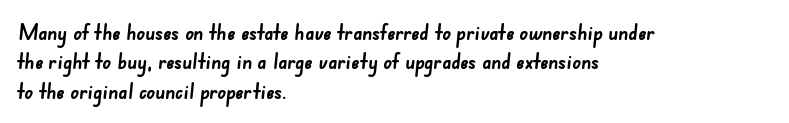
Q: Is the text bold? A: Yes.
Q: Is the text underlined? A: No.
Q: How is the paragraph aligned? A: Left-aligned.
Q: Is the spacing between letters normal or unusually wide? A: Normal.
Q: Is the spacing between lines tight, normal or loose? A: Normal.
